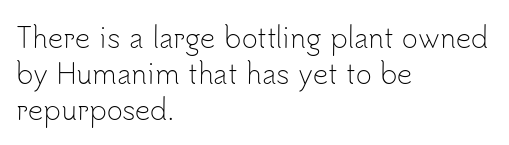
The image shows 27 px text type, upright; set left-aligned, normal line spacing (1.34x), normal letter spacing, not underlined.
